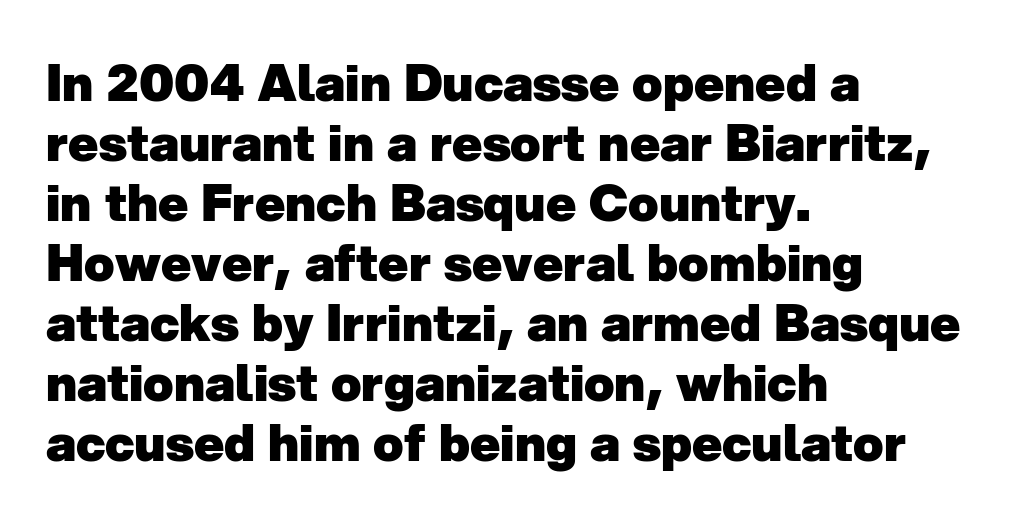
Compared with typical body copy, the letter spacing here is the same. Line beginnings align vertically; line endings do not. This rendering features lettering with no underline. The face used here has the dense, thick strokes of a bold. Nothing sits at the stroke ends, so this counts as sans-serif. Proportional: the letters do not fall into vertical columns.
